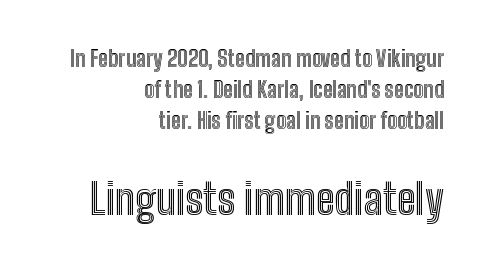
Q: Is the text italic (slanted)? A: No, it is upright.
Q: Is the text underlined? A: No.
Q: How is the paragraph aligned? A: Right-aligned.
Q: Is the spacing between letters normal or unusually wide? A: Normal.
Q: Is the spacing between lines tight, normal or loose? A: Normal.
Q: Which block of text is set in a larger size, the first (top) or the second (bottom)? A: The second (bottom) one.
Q: Width (condensed, normal, or wide)? A: Condensed.
Q: x-height? A: Medium.
Q: Monospaced? A: No.
